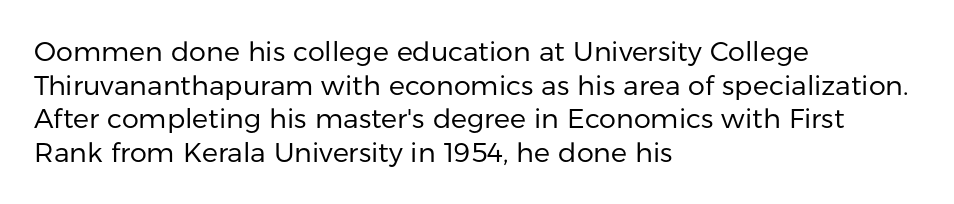
Q: Is the text bold? A: No.
Q: Is the text italic (slanted)? A: No, it is upright.
Q: Is the text underlined? A: No.
Q: How is the paragraph aligned? A: Left-aligned.
Q: Is the spacing between letters normal or unusually wide? A: Normal.
Q: Is the spacing between lines tight, normal or loose? A: Normal.
